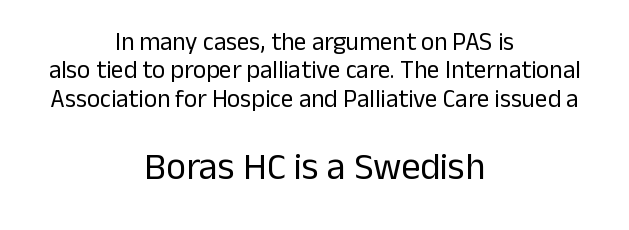
Q: Is the text bold? A: No.
Q: Is the text italic (slanted)? A: No, it is upright.
Q: Is the typeface a serif or a sans-serif typeface? A: Sans-serif.
Q: Is the text underlined? A: No.
Q: How is the paragraph aligned? A: Centered.
Q: Is the spacing between letters normal or unusually wide? A: Normal.
Q: Is the spacing between lines tight, normal or loose? A: Tight.
Q: Which block of text is set in a larger size, the first (top) or the second (bottom)? A: The second (bottom) one.
Q: Width (condensed, normal, or wide)? A: Normal.
Q: Stroke contrast? A: Low.
Q: x-height? A: Medium.
Q: Monospaced? A: No.
